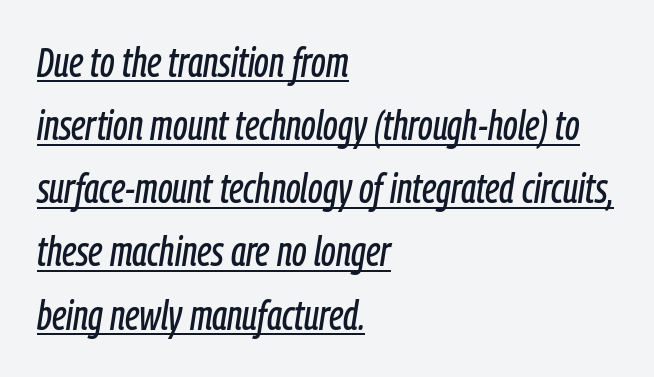
The designer left line spacing at the default. It's the slanting kind of type. A typesetter would call this proportional, since set widths differ per character. There is no visible air inserted between adjacent glyphs. The rendered words wear a rule along their underside. Teacher's note: observe the even left margin — that is flush-left alignment.
